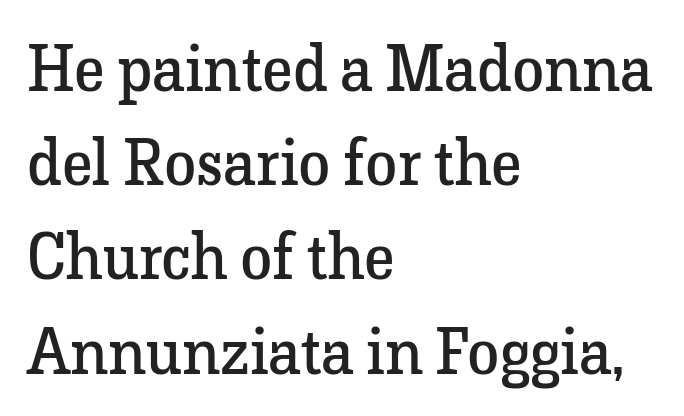
Q: Is the text bold? A: No.
Q: Is the text italic (slanted)? A: No, it is upright.
Q: Is the typeface a serif or a sans-serif typeface? A: Serif.
Q: Is the text underlined? A: No.
Q: How is the paragraph aligned? A: Left-aligned.
Q: Is the spacing between letters normal or unusually wide? A: Normal.
Q: Is the spacing between lines tight, normal or loose? A: Normal.
Q: Width (condensed, normal, or wide)? A: Normal.
Q: Stroke contrast? A: Low.
Q: x-height? A: Medium.
Q: Monospaced? A: No.
